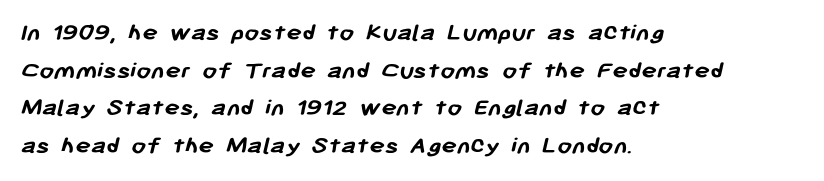
Check the space under the baseline: it is left empty. Summary of weight: heavy, a full bold. Layout note: lines flush left. The letters sit at their default tracking, neither squeezed nor spread. Interline gaps are of average width in this sample.
